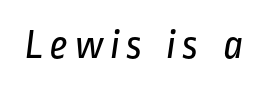
The passage shown is not bold in any degree. You could not count columns in this text — the font is proportionally spaced. Descenders hang freely into open space. The type family on display is of the sans-serif kind.
